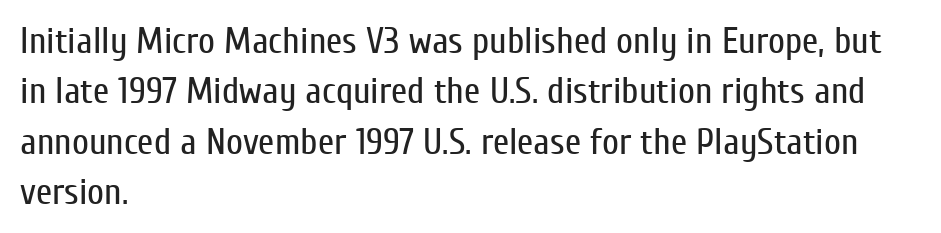
{"serif": "no", "italic": "no", "bold": "no", "weight": "regular", "width": "condensed", "stroke_contrast": "low", "x_height": "medium", "monospaced": "no", "underline": "no", "align": "left", "line_spacing": "normal", "line_spacing_ratio": 1.36, "letter_spacing": "normal", "letter_spacing_em": 0.0, "glyph_px": 37}
